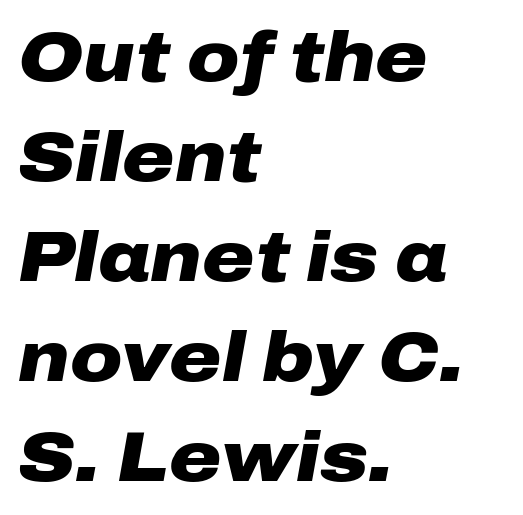
The image shows 71 px heavy, wide type, italic (leaning right); set left-aligned, normal line spacing (1.41x), normal letter spacing, not underlined; low stroke contrast and a medium x-height.
